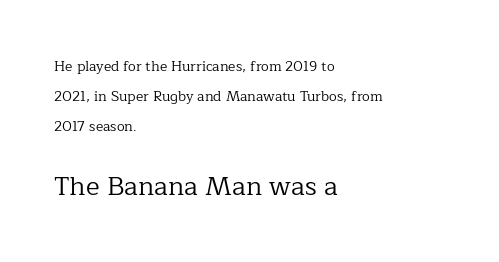
{"italic": "no", "bold": "no", "underline": "no", "align": "left", "line_spacing": "loose", "line_spacing_ratio": 2.14, "letter_spacing": "normal", "letter_spacing_em": 0.0, "larger_block": "second", "size_ratio": 1.86, "glyph_px": 26}
